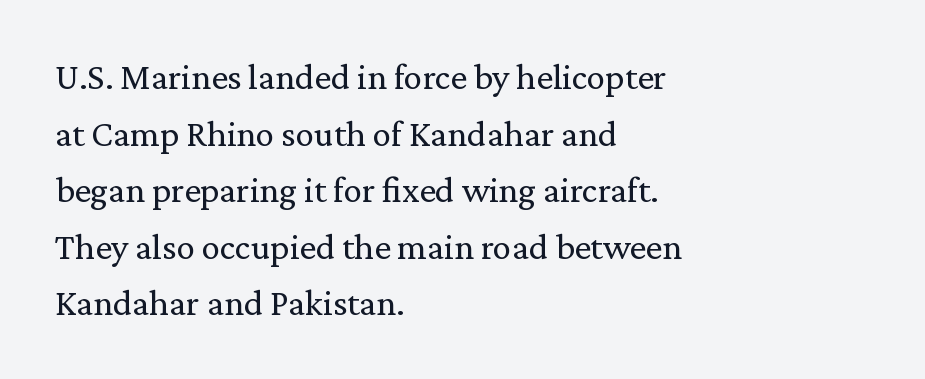
Q: Is the text bold? A: No.
Q: Is the text italic (slanted)? A: No, it is upright.
Q: Is the typeface a serif or a sans-serif typeface? A: Serif.
Q: Is the text underlined? A: No.
Q: How is the paragraph aligned? A: Left-aligned.
Q: Is the spacing between letters normal or unusually wide? A: Normal.
Q: Is the spacing between lines tight, normal or loose? A: Normal.
Q: Width (condensed, normal, or wide)? A: Normal.
Q: Stroke contrast? A: Low.
Q: x-height? A: Medium.
Q: Monospaced? A: No.
